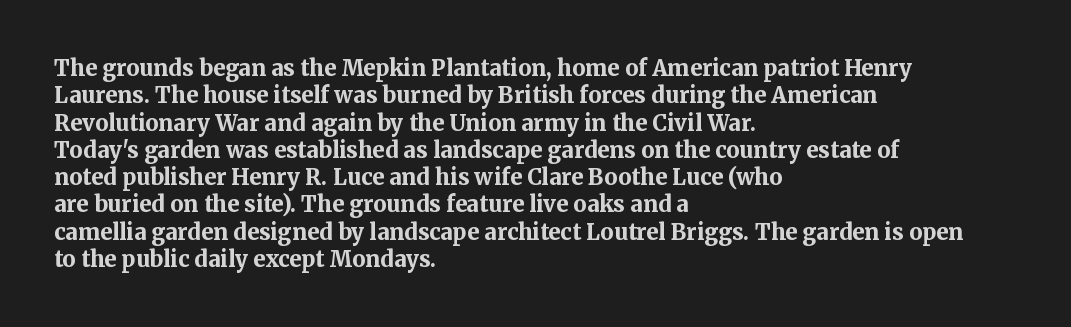
The image shows 22 px bold type, upright; set left-aligned, line spacing 1.24x, normal letter spacing, not underlined.
